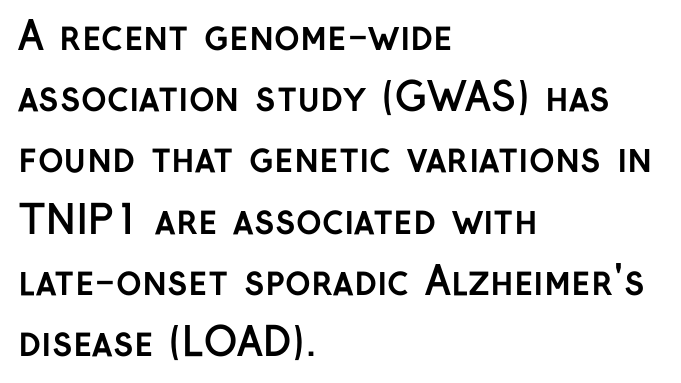
The image shows 39 px semibold sans-serif type, upright; set left-aligned, normal line spacing (1.57x), normal letter spacing, not underlined; low stroke contrast and a medium x-height.
